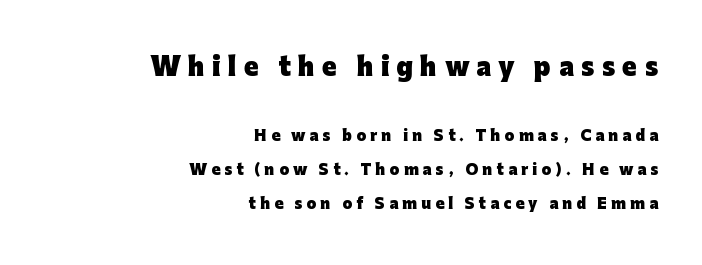
A typesetter would call this heavily tracked-out type. Is there any slant? The stems are plumb. Vertical spacing — loose. Caption: upper text group enlarged, lower text group reduced. Short and long lines alike share a common ending point at right.
